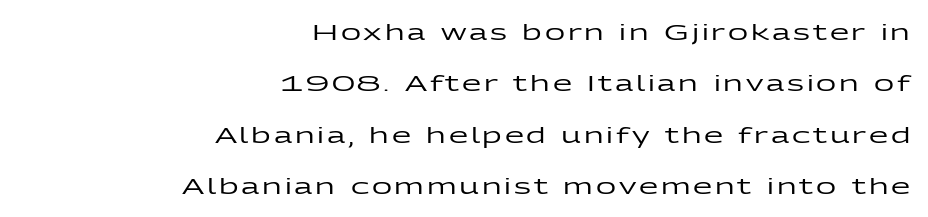
Q: Is the text italic (slanted)? A: No, it is upright.
Q: Is the text underlined? A: No.
Q: How is the paragraph aligned? A: Right-aligned.
Q: Is the spacing between lines tight, normal or loose? A: Loose.
